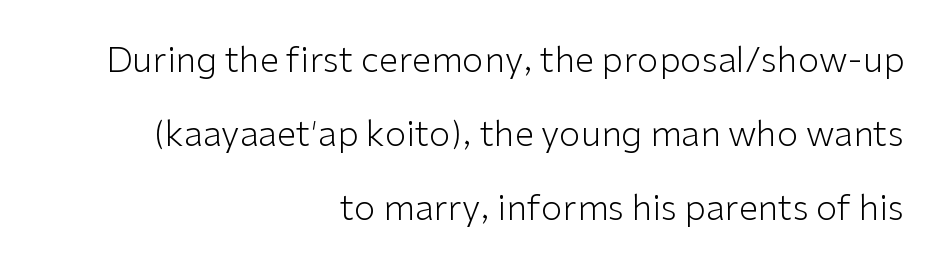
{"serif": "no", "italic": "no", "bold": "no", "weight": "light", "width": "normal", "stroke_contrast": "low", "x_height": "medium", "monospaced": "no", "underline": "no", "align": "right", "line_spacing": "loose", "line_spacing_ratio": 2.12, "letter_spacing": "normal", "letter_spacing_em": 0.0, "glyph_px": 35}
